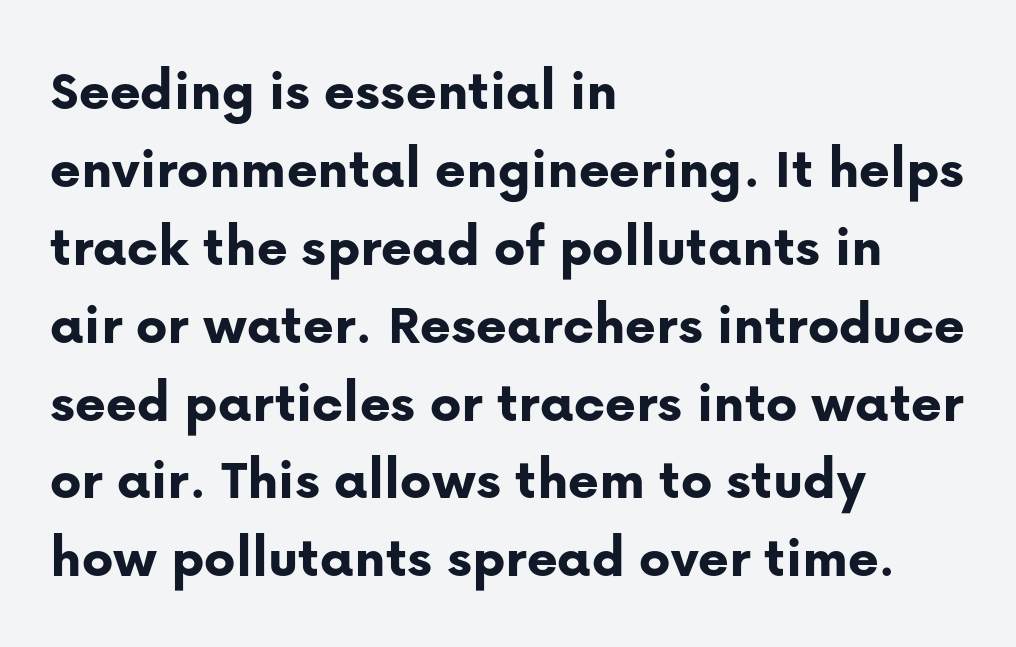
{"serif": "no", "italic": "no", "bold": "yes", "weight": "bold", "width": "normal", "stroke_contrast": "low", "x_height": "medium", "monospaced": "no", "underline": "no", "align": "left", "line_spacing": "normal", "line_spacing_ratio": 1.32, "letter_spacing": "normal", "letter_spacing_em": 0.0, "glyph_px": 59}
